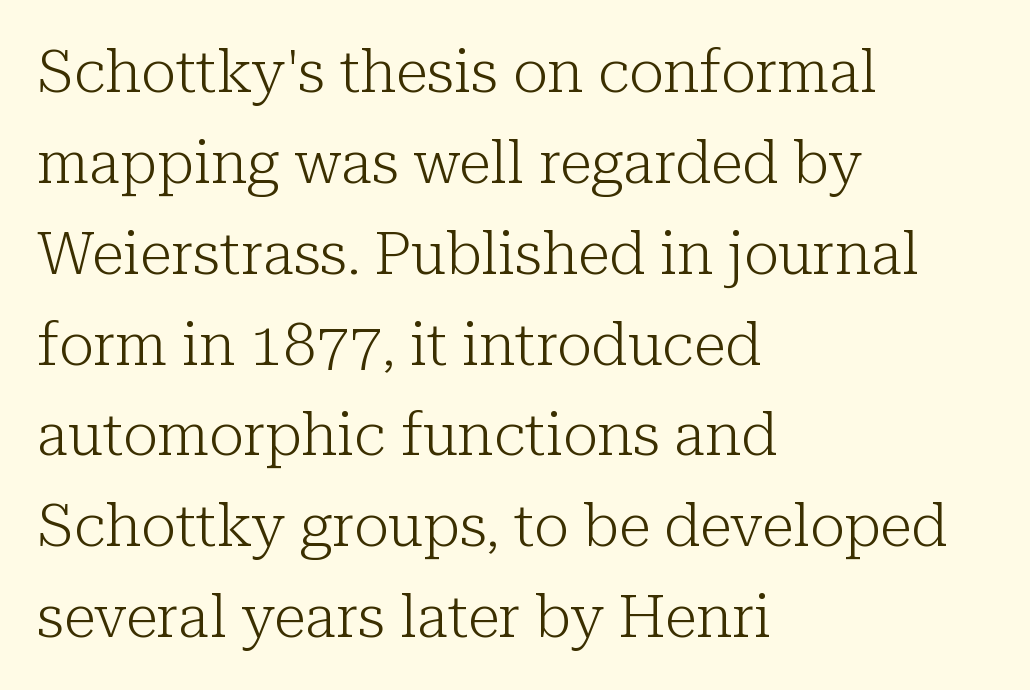
Q: Is the text bold? A: No.
Q: Is the text italic (slanted)? A: No, it is upright.
Q: Is the typeface a serif or a sans-serif typeface? A: Serif.
Q: Is the text underlined? A: No.
Q: How is the paragraph aligned? A: Left-aligned.
Q: Is the spacing between letters normal or unusually wide? A: Normal.
Q: Is the spacing between lines tight, normal or loose? A: Normal.
Q: Width (condensed, normal, or wide)? A: Normal.
Q: Stroke contrast? A: Low.
Q: x-height? A: Medium.
Q: Monospaced? A: No.
